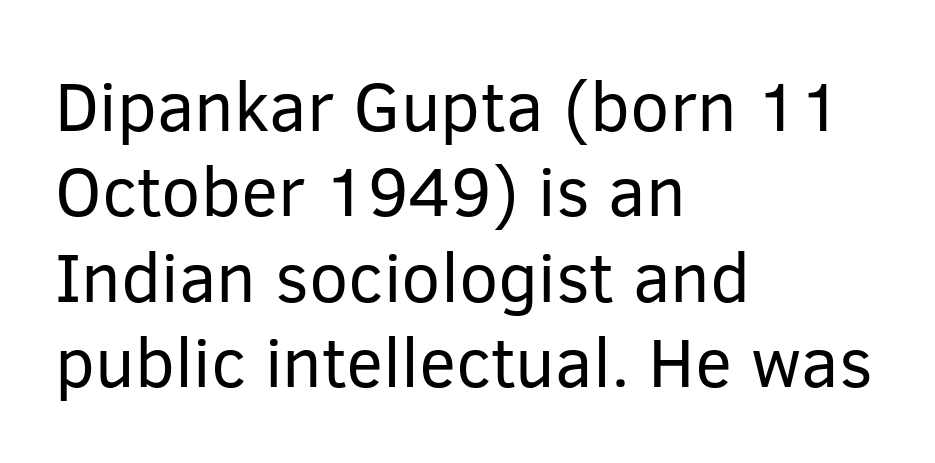
You could not count columns in this text — the font is proportionally spaced. What stands out about the letter spacing? Nothing — it is the standard amount. A classic flush-left, rag-right setting is used for this passage. Designer's note — italics off, roman on. Unmarked baselines from the first word to the last.
